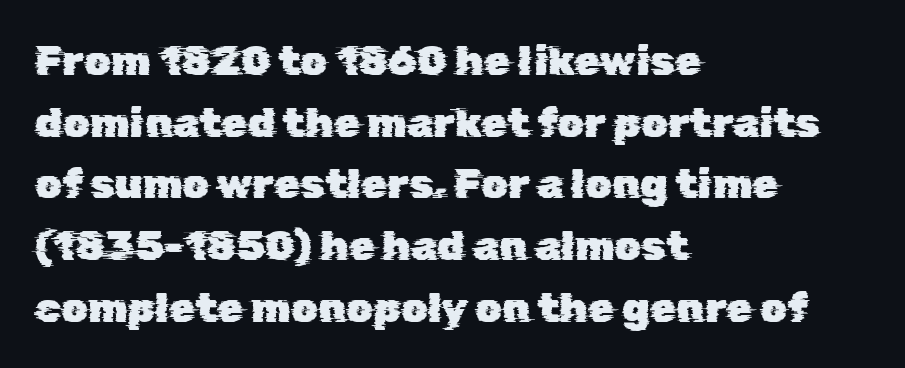
Beneath every word, the page is bare. Honestly, the row spacing looks completely unremarkable. If you drew a ruler down the left edge, every line would touch it. Font category for this specimen: sans-serif. Note the varied advance widths — an 'i' is clearly narrower than an 'm'.
